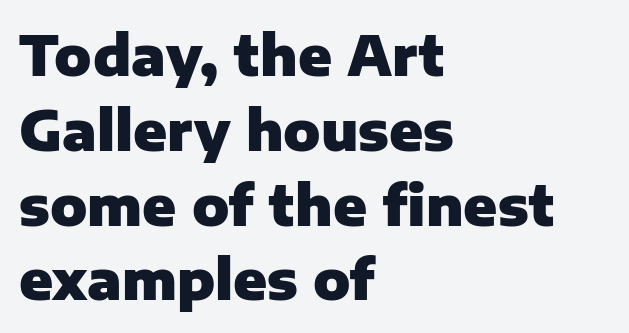
Q: Is the text bold? A: Yes.
Q: Is the text italic (slanted)? A: No, it is upright.
Q: Is the typeface a serif or a sans-serif typeface? A: Sans-serif.
Q: Is the text underlined? A: No.
Q: How is the paragraph aligned? A: Left-aligned.
Q: Is the spacing between letters normal or unusually wide? A: Normal.
Q: Is the spacing between lines tight, normal or loose? A: Normal.
Q: Width (condensed, normal, or wide)? A: Normal.
Q: Stroke contrast? A: Low.
Q: x-height? A: Medium.
Q: Monospaced? A: No.
